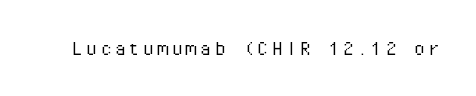
{"italic": "no", "bold": "no", "underline": "no", "glyph_px": 23}
